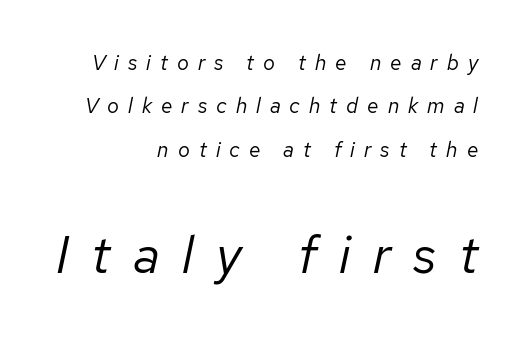
{"italic": "yes", "lean": "right", "slant_degrees": 12, "bold": "no", "weight": "regular", "width": "normal", "stroke_contrast": "low", "x_height": "medium", "monospaced": "no", "underline": "no", "align": "right", "line_spacing": "loose", "line_spacing_ratio": 2.07, "letter_spacing": "wide", "letter_spacing_em": 0.43, "larger_block": "second", "size_ratio": 2.48, "glyph_px": 52}
